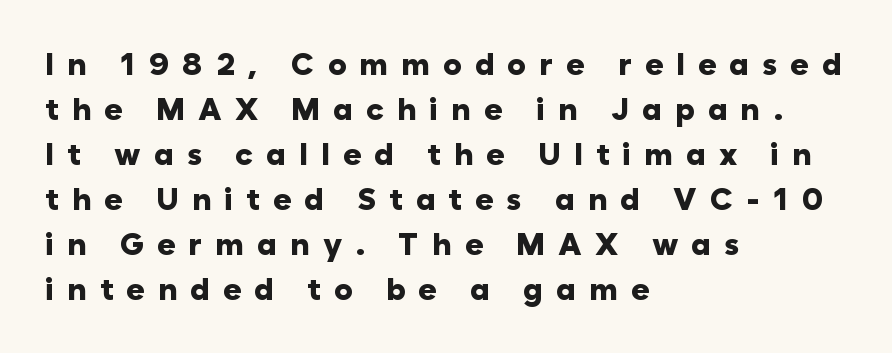
Q: Is the text bold? A: Yes.
Q: Is the text italic (slanted)? A: No, it is upright.
Q: Is the typeface a serif or a sans-serif typeface? A: Sans-serif.
Q: Is the text underlined? A: No.
Q: How is the paragraph aligned? A: Left-aligned.
Q: Is the spacing between letters normal or unusually wide? A: Unusually wide.
Q: Is the spacing between lines tight, normal or loose? A: Normal.
Q: Width (condensed, normal, or wide)? A: Normal.
Q: Stroke contrast? A: Low.
Q: x-height? A: Medium.
Q: Monospaced? A: No.
